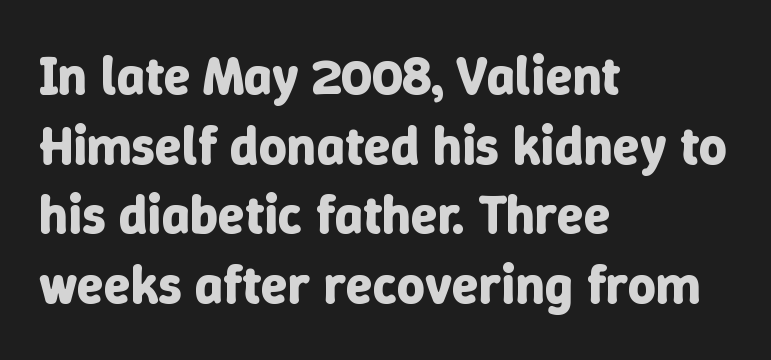
The letterforms sit shoulder to shoulder at normal distance. Looks like regular typesetting: each glyph gets only the width it needs. Tall strokes in this sample are plumb rather than angled. The lines in this sample share a left origin and differ only in where they stop.
